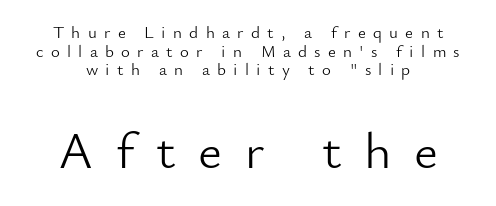
A typesetter would call this proportional, since set widths differ per character. No heavy texture on the line: the type isn't bold. Just letters on the line, the space beneath them empty. Italic? Not at all — the glyphs are vertical.
